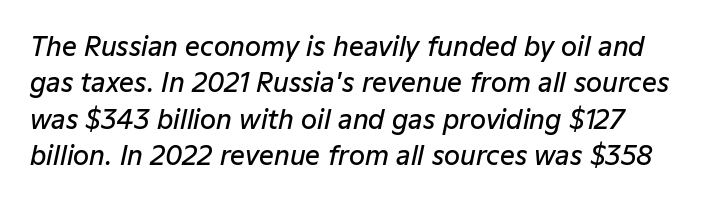
{"italic": "yes", "lean": "right", "slant_degrees": 12, "bold": "semi", "underline": "no", "line_spacing": "normal", "line_spacing_ratio": 1.4, "letter_spacing": "normal", "letter_spacing_em": 0.0, "glyph_px": 26}
